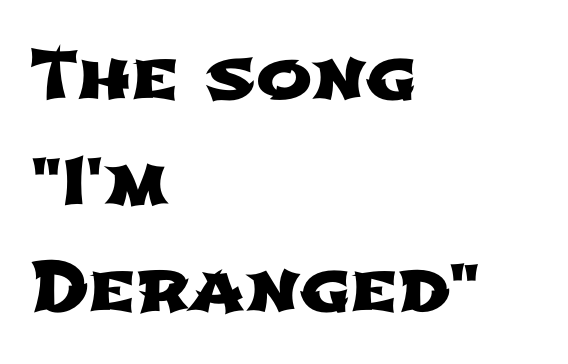
The string is rendered with underlining switched off. The designer left line spacing at the default. All the whitespace from short lines collects on the right. Serifs: no, the terminals of the letterforms are clean. Here the designer chose a conventional face with non-uniform glyph widths. Observe the ordinary spacing: letters are neighbours, not strangers.
